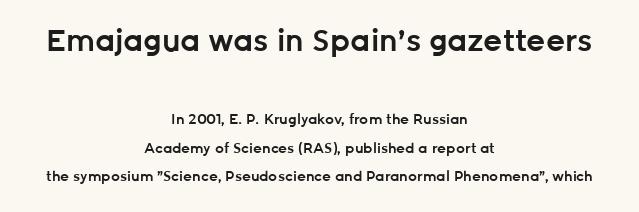
{"serif": "no", "italic": "no", "bold": "semi", "weight": "semibold", "width": "normal", "stroke_contrast": "low", "x_height": "medium", "monospaced": "no", "underline": "no", "align": "center", "line_spacing": "loose", "line_spacing_ratio": 2.04, "letter_spacing": "normal", "letter_spacing_em": 0.0, "larger_block": "first", "size_ratio": 2.14, "glyph_px": 30}
